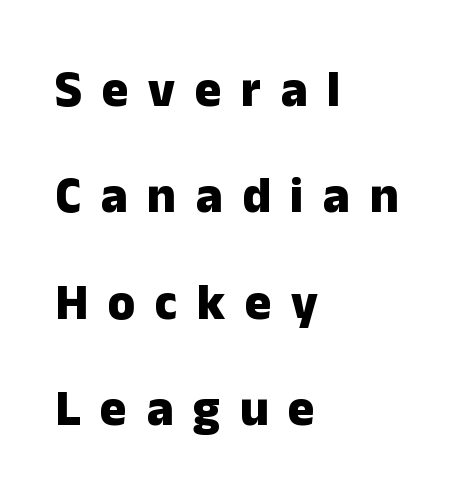
{"serif": "no", "italic": "no", "bold": "yes", "weight": "heavy", "width": "normal", "stroke_contrast": "low", "x_height": "medium", "monospaced": "no", "underline": "no", "align": "left", "line_spacing": "loose", "line_spacing_ratio": 2.13, "letter_spacing": "wide", "letter_spacing_em": 0.39, "glyph_px": 50}
